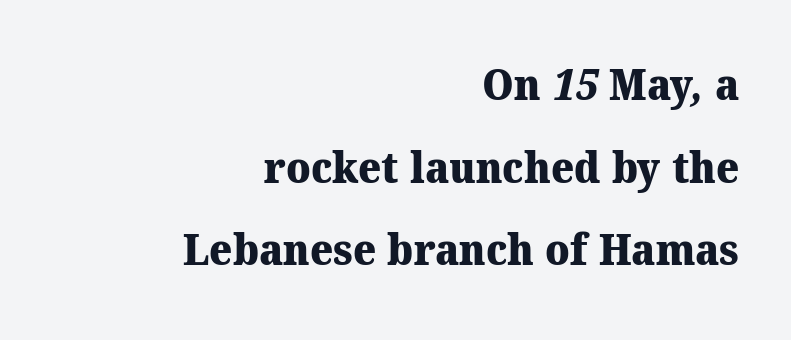
Q: Is the text bold? A: Yes.
Q: Is the typeface a serif or a sans-serif typeface? A: Serif.
Q: Is the text underlined? A: No.
Q: How is the paragraph aligned? A: Right-aligned.
Q: Is the spacing between letters normal or unusually wide? A: Normal.
Q: Width (condensed, normal, or wide)? A: Normal.
Q: Stroke contrast? A: Medium.
Q: x-height? A: Medium.
Q: Monospaced? A: No.
